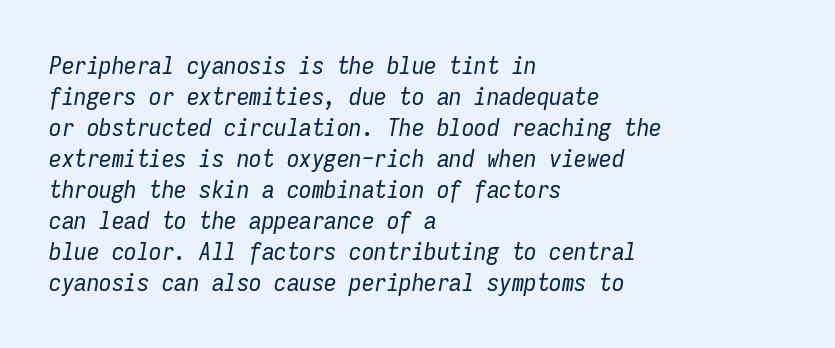
{"italic": "yes", "lean": "right", "slant_degrees": 9, "bold": "no", "underline": "no", "align": "left", "line_spacing_ratio": 1.24, "letter_spacing": "normal", "letter_spacing_em": 0.0, "glyph_px": 25}
